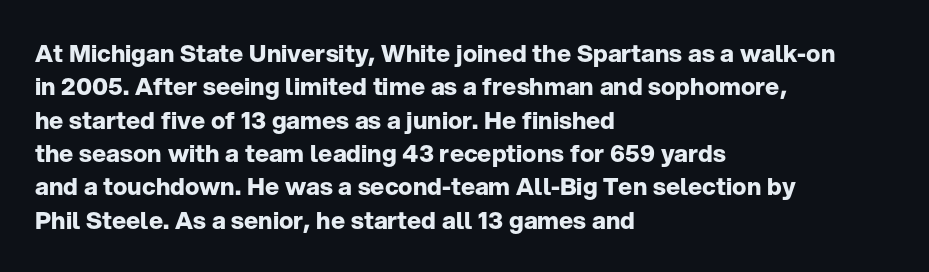
Q: Is the text bold? A: Yes.
Q: Is the text italic (slanted)? A: No, it is upright.
Q: Is the text underlined? A: No.
Q: How is the paragraph aligned? A: Left-aligned.
Q: Is the spacing between letters normal or unusually wide? A: Normal.
Q: Is the spacing between lines tight, normal or loose? A: Normal.
